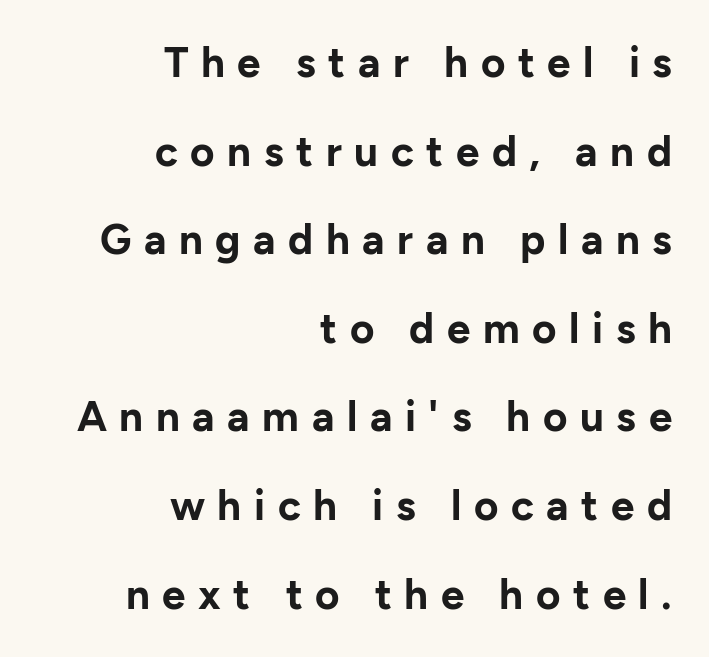
The image shows 42 px bold sans-serif type, upright; set right-aligned, loose line spacing (2.11x), unusually wide letter spacing (+0.3 em), not underlined; low stroke contrast and a medium x-height.
